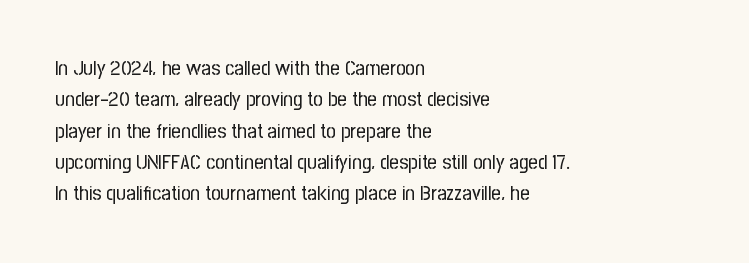
Q: Is the text bold? A: No.
Q: Is the text italic (slanted)? A: No, it is upright.
Q: Is the text underlined? A: No.
Q: How is the paragraph aligned? A: Left-aligned.
Q: Is the spacing between letters normal or unusually wide? A: Normal.
Q: Is the spacing between lines tight, normal or loose? A: Normal.
